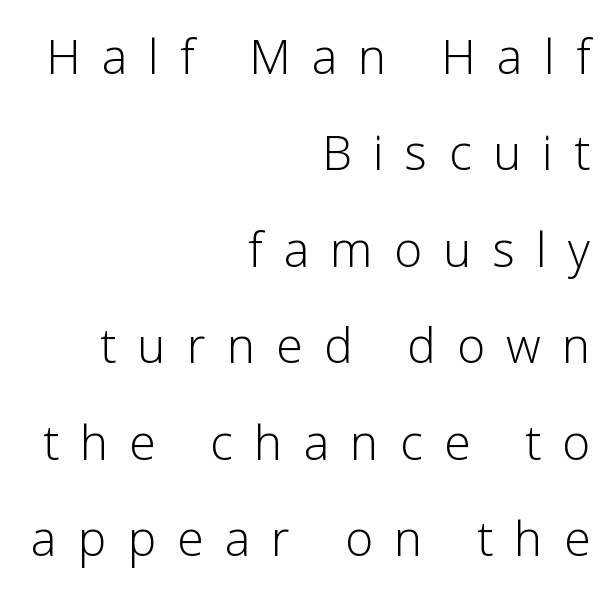
The tracking jumps out immediately: characters are airy and widely separated. Baseline-to-baseline distance is far greater than the letter height. Weight: regular or lighter. The passage shown is typed in a proportional face where columns would drift. Does the type have serifs? No, each stem ends abruptly. Italic: no, the glyphs are upright roman.
